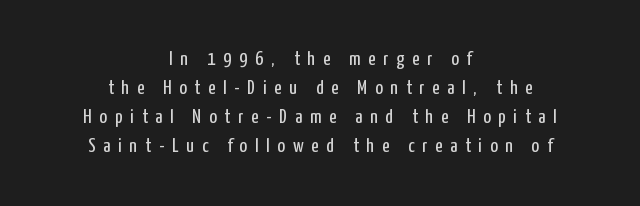
The image shows 20 px text type, upright; set centered, normal line spacing (1.45x), unusually wide letter spacing (+0.39 em), not underlined.
